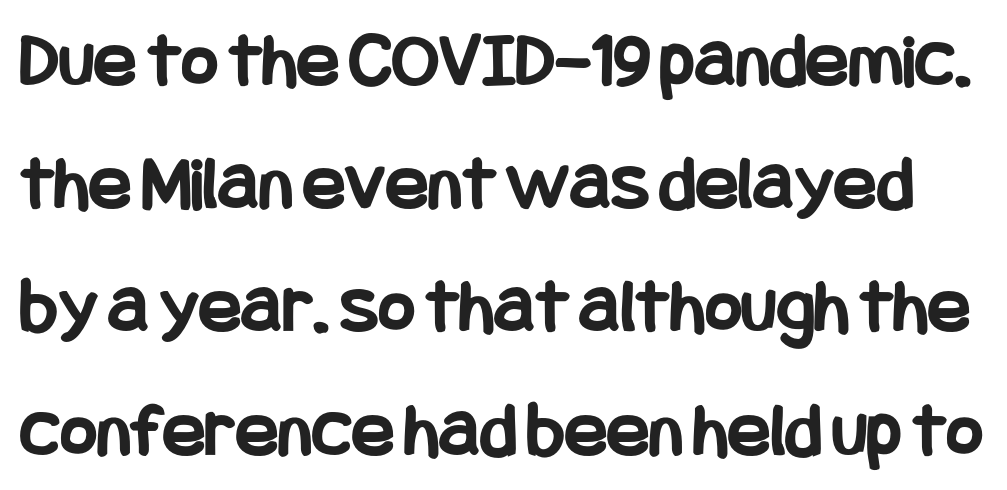
{"serif": "no", "italic": "no", "bold": "yes", "weight": "bold", "width": "condensed", "stroke_contrast": "low", "x_height": "large", "underline": "no", "line_spacing": "normal", "line_spacing_ratio": 1.56, "letter_spacing": "normal", "letter_spacing_em": 0.0, "glyph_px": 79}
